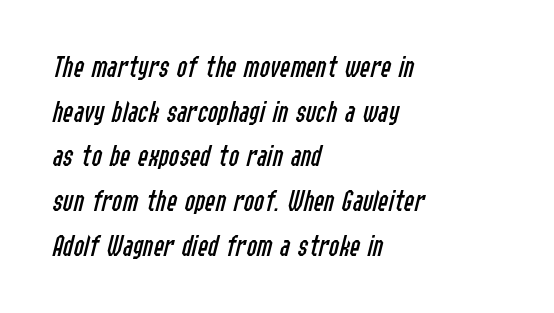
The image shows 31 px regular-weight, condensed type, italic (leaning right); set left-aligned, normal line spacing (1.44x), normal letter spacing, not underlined; low stroke contrast and a medium x-height.
